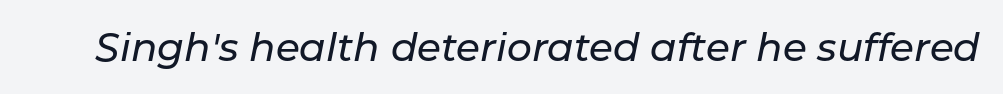
{"italic": "yes", "lean": "right", "slant_degrees": 11, "width": "normal", "stroke_contrast": "low", "x_height": "medium", "monospaced": "no", "underline": "no", "letter_spacing": "normal", "letter_spacing_em": 0.0, "glyph_px": 39}
